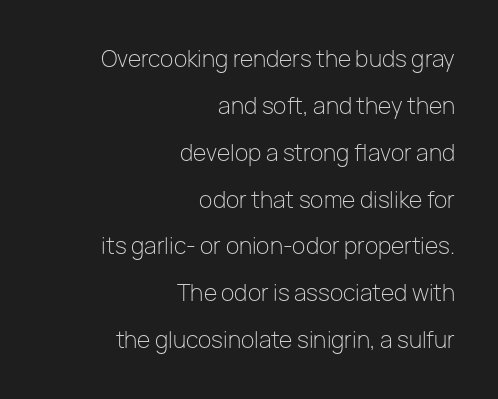
{"italic": "no", "bold": "no", "underline": "no", "align": "right", "line_spacing": "loose", "line_spacing_ratio": 2.13, "letter_spacing": "normal", "letter_spacing_em": 0.0, "glyph_px": 22}
